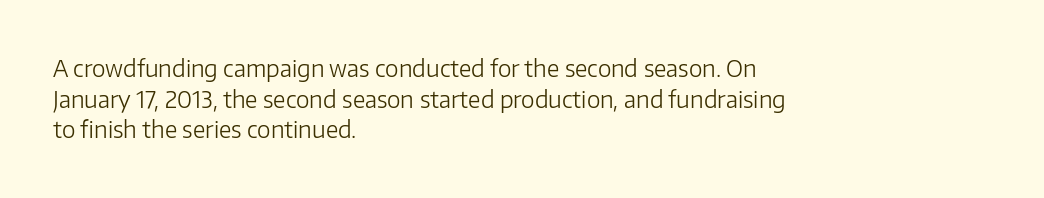
{"italic": "no", "bold": "no", "underline": "no", "align": "left", "line_spacing": "normal", "line_spacing_ratio": 1.33, "letter_spacing": "normal", "letter_spacing_em": 0.0, "glyph_px": 23}
